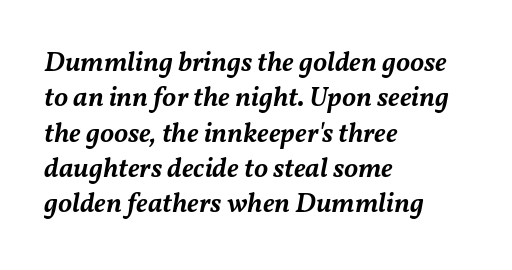
{"italic": "yes", "lean": "right", "slant_degrees": 11, "bold": "semi", "weight": "semibold", "width": "normal", "stroke_contrast": "medium", "x_height": "medium", "monospaced": "no", "underline": "no", "align": "left", "line_spacing": "normal", "line_spacing_ratio": 1.26, "letter_spacing": "normal", "letter_spacing_em": 0.0, "glyph_px": 28}
